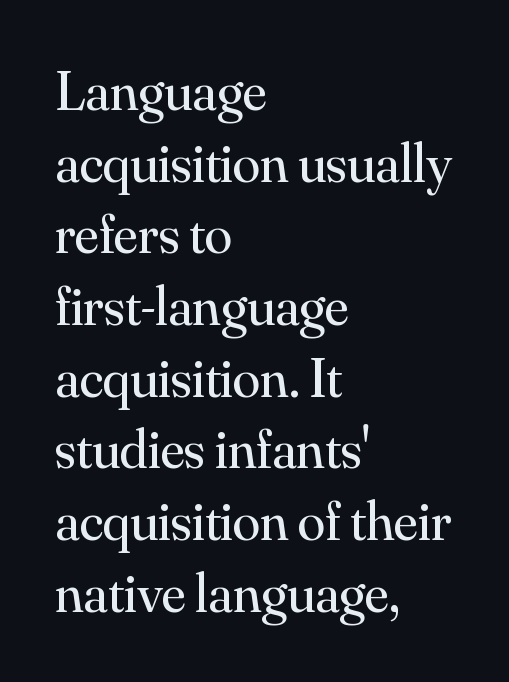
Each letter keeps its own natural width here, so spacing adapts to shape. The passage shown has conventional tracking throughout. Whoever set this chose a conventional vertical rhythm. The letters stand upright; this is a roman face. No extra ink here — the face is not bold.
